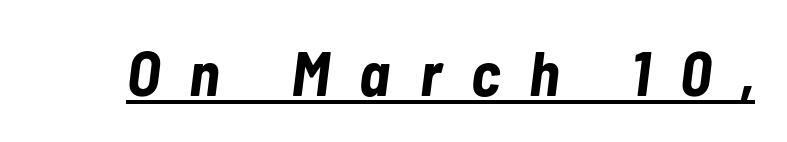
Q: Is the text bold? A: Yes.
Q: Is the text italic (slanted)? A: Yes, it leans right by about 7 degrees.
Q: Is the text underlined? A: Yes.
Q: Is the spacing between letters normal or unusually wide? A: Unusually wide.
Q: Width (condensed, normal, or wide)? A: Condensed.
Q: Stroke contrast? A: Low.
Q: x-height? A: Medium.
Q: Monospaced? A: No.
